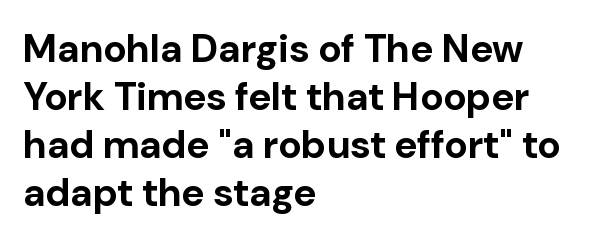
Has an underline been added? It has not. This sample has the flowing, uneven cadence of proportional lettering. Designer's note — italics off, roman on. Students, this is bold: see how much ink each stroke carries. Look at the bottom of the vertical strokes: they stop flat, with no serifs. The compositor pushed each line to the left boundary.
